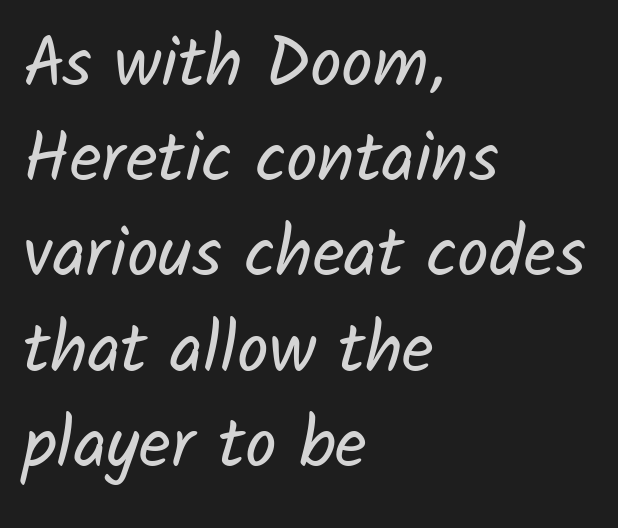
Q: Is the text bold? A: No.
Q: Is the typeface a serif or a sans-serif typeface? A: Sans-serif.
Q: Is the text underlined? A: No.
Q: How is the paragraph aligned? A: Left-aligned.
Q: Is the spacing between letters normal or unusually wide? A: Normal.
Q: Is the spacing between lines tight, normal or loose? A: Normal.
Q: Width (condensed, normal, or wide)? A: Normal.
Q: Stroke contrast? A: Low.
Q: x-height? A: Medium.
Q: Monospaced? A: No.
